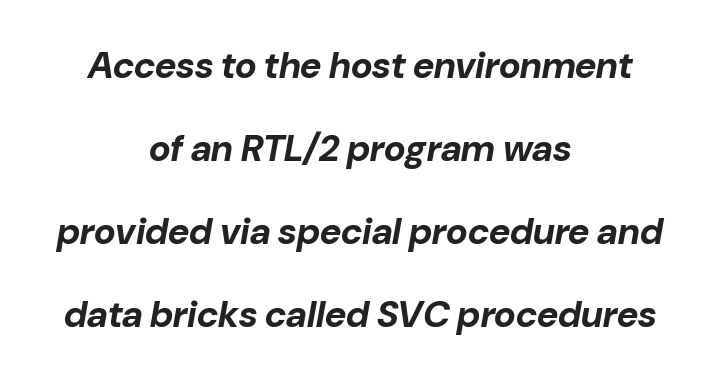
The image shows 37 px bold type, italic (leaning right); set centered, loose line spacing (2.24x), normal letter spacing, not underlined; low stroke contrast and a medium x-height.
